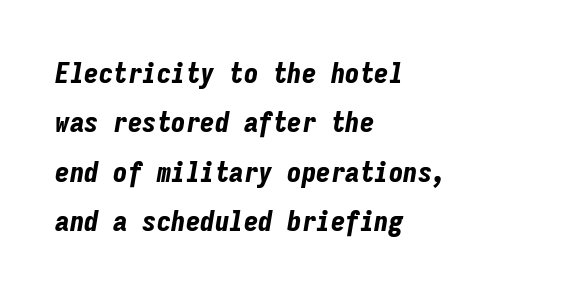
Q: Is the text bold? A: Yes.
Q: Is the text italic (slanted)? A: Yes, it leans right by about 9 degrees.
Q: Is the text underlined? A: No.
Q: How is the paragraph aligned? A: Left-aligned.
Q: Is the spacing between letters normal or unusually wide? A: Normal.
Q: Is the spacing between lines tight, normal or loose? A: Normal.
Q: Width (condensed, normal, or wide)? A: Condensed.
Q: Stroke contrast? A: Low.
Q: x-height? A: Medium.
Q: Monospaced? A: Yes.
